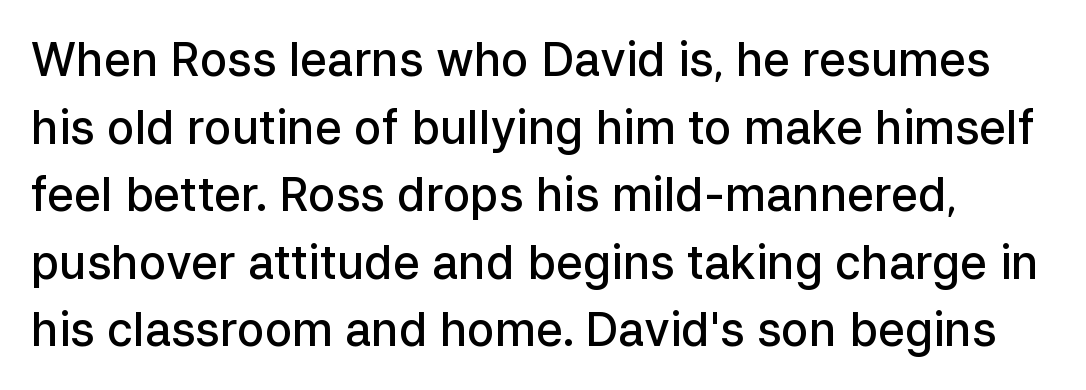
Each letter's strokes conclude bluntly, with no projecting serifs. A fair bit of extra ink — the face is semibold, not bold. How would I describe the line gaps? Plain and ordinary. Standard letterfit; no display-style spreading of the glyphs. Looks like regular typesetting: each glyph gets only the width it needs. This sample uses an upright cut, with every glyph sitting square on the baseline.
